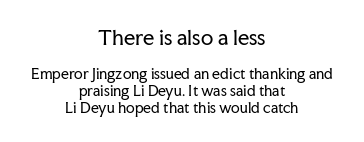
The image shows 20 px text type, upright; set centered, line spacing 1.21x, normal letter spacing, not underlined; the first (top) block is 1.43x larger.
